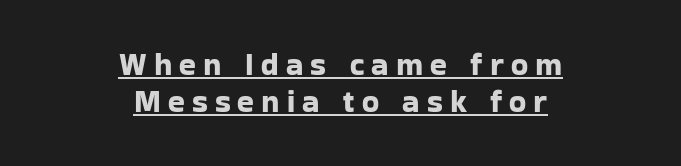
{"serif": "no", "italic": "no", "width": "normal", "stroke_contrast": "low", "x_height": "medium", "monospaced": "no", "underline": "yes", "align": "center", "line_spacing_ratio": 1.2, "letter_spacing": "wide", "letter_spacing_em": 0.23, "glyph_px": 31}
